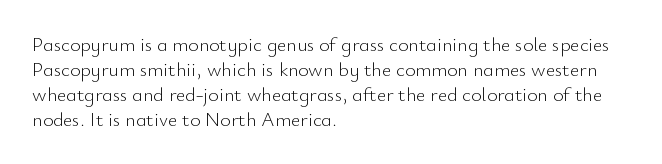
{"italic": "no", "bold": "no", "underline": "no", "align": "left", "line_spacing": "normal", "line_spacing_ratio": 1.25, "letter_spacing": "normal", "letter_spacing_em": 0.0, "glyph_px": 20}
